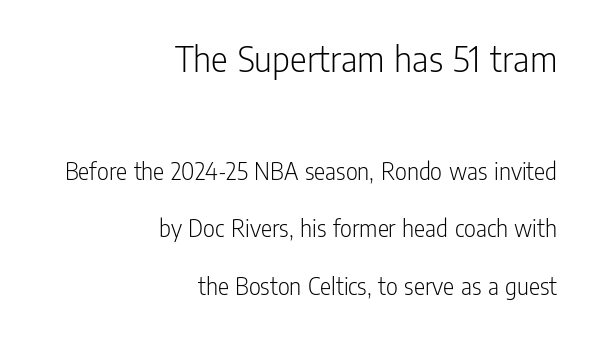
The tracking reads as untouched default to a designer's eye. The words here are not underlined. Note: larger setting up top, smaller setting below. No extra ink here — the face is not bold. The text was rendered using a sans face with plain stroke endings.
